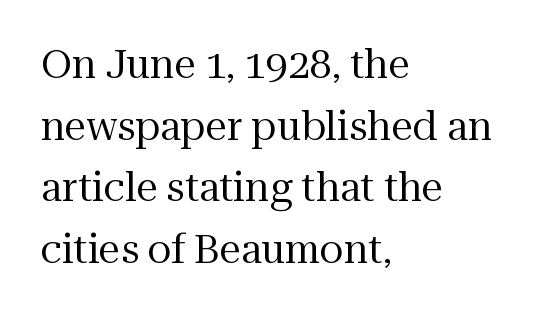
How are the letters spaced? Ordinarily, with no added tracking. Successive baselines arrive at the customary interval. Style check: upright. Each row of text sits above clean, open space. What kind of face is this? One with serifs. Weight: in the light-to-regular range.
